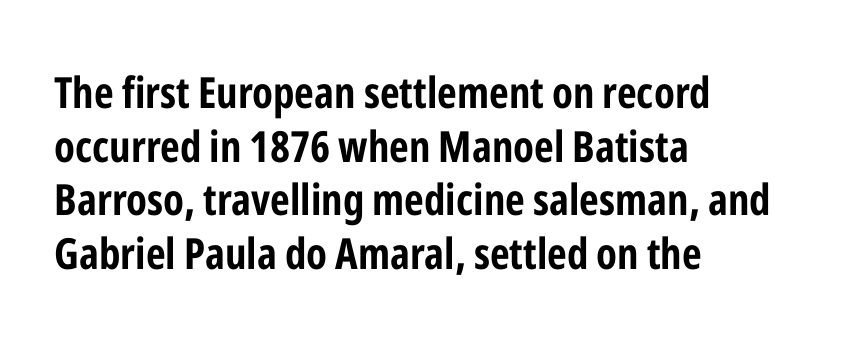
Short note: letters normally spaced. Leading: standard. Honestly, there is no underline to notice here at all. Note the varied advance widths — an 'i' is clearly narrower than an 'm'.
